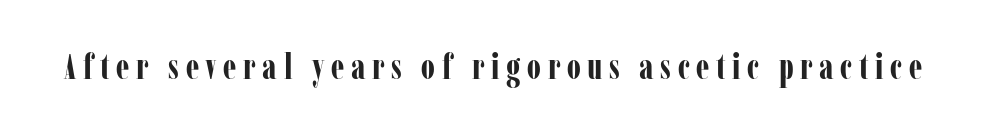
The image shows 35 px bold, condensed serif type, upright; set not underlined; low stroke contrast and a medium x-height.
